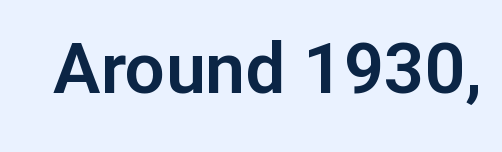
Q: Is the text italic (slanted)? A: No, it is upright.
Q: Is the typeface a serif or a sans-serif typeface? A: Sans-serif.
Q: Is the text underlined? A: No.
Q: Is the spacing between letters normal or unusually wide? A: Normal.
Q: Width (condensed, normal, or wide)? A: Normal.
Q: Stroke contrast? A: Low.
Q: x-height? A: Medium.
Q: Monospaced? A: No.
